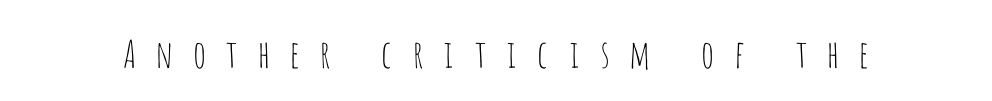
Q: Is the text bold? A: No.
Q: Is the text italic (slanted)? A: No, it is upright.
Q: Is the typeface a serif or a sans-serif typeface? A: Sans-serif.
Q: Is the text underlined? A: No.
Q: Is the spacing between letters normal or unusually wide? A: Unusually wide.
Q: Width (condensed, normal, or wide)? A: Condensed.
Q: Stroke contrast? A: Low.
Q: x-height? A: Large.
Q: Monospaced? A: No.
